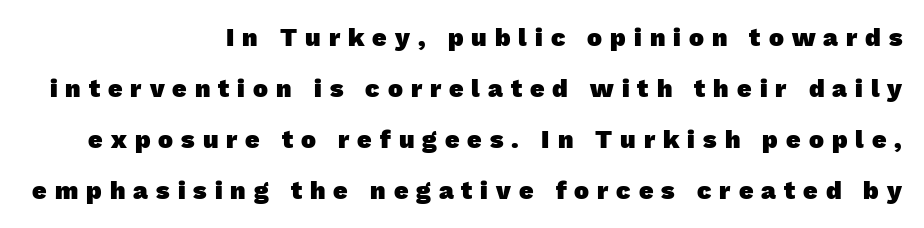
The image shows 25 px bold type; set right-aligned, loose line spacing (2.04x), unusually wide letter spacing (+0.32 em), not underlined.
